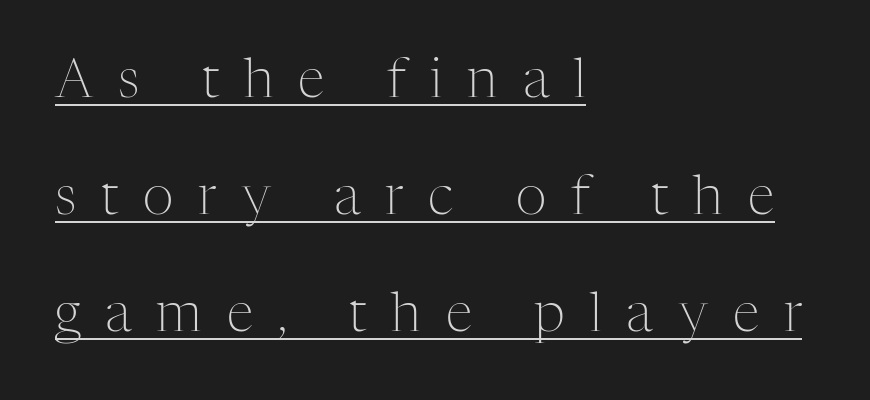
{"serif": "yes", "italic": "no", "bold": "no", "weight": "light", "width": "normal", "stroke_contrast": "medium", "x_height": "medium", "monospaced": "no", "underline": "yes", "align": "left", "line_spacing": "loose", "line_spacing_ratio": 2.17, "letter_spacing": "wide", "letter_spacing_em": 0.46, "glyph_px": 54}
